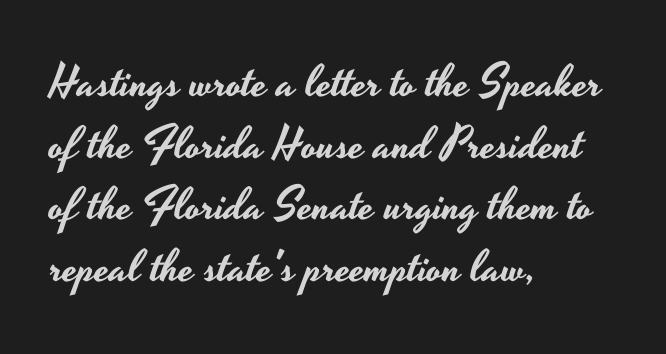
Words appear dense and cohesive because spacing is normal. Type style note: lacks serifs. The passage is arranged the way most books set body copy — flush left. The space directly below the letters is spotless. The face used here is proportionally spaced, like ordinary book or web type.
